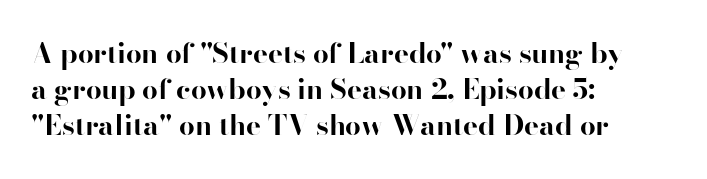
Spacing verdict: proportional, widths tailored to each character. Honestly, there is no underline to notice here at all. If you drew a line through each stem, it would be perfectly vertical. This is heavy type, rendered in bold.
